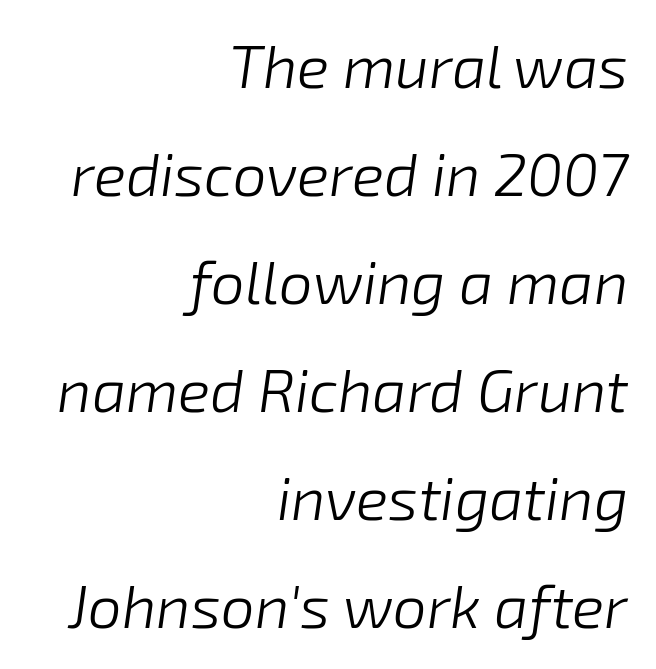
{"italic": "yes", "lean": "right", "slant_degrees": 8, "bold": "no", "weight": "light", "width": "normal", "stroke_contrast": "low", "x_height": "medium", "monospaced": "no", "underline": "no", "align": "right", "line_spacing_ratio": 1.8, "letter_spacing": "normal", "letter_spacing_em": 0.0, "glyph_px": 60}
